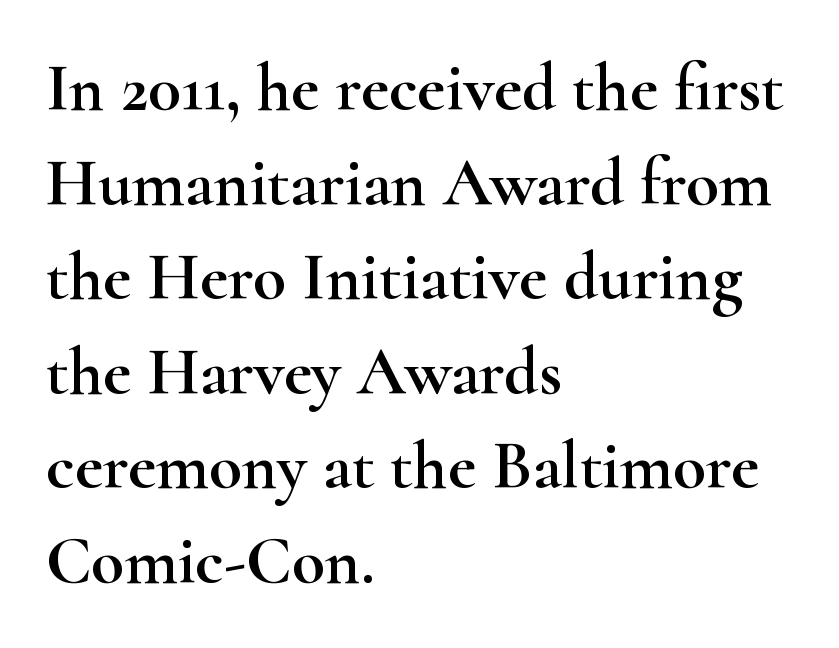
If you drew a ruler down the left edge, every line would touch it. Looks like regular typesetting: each glyph gets only the width it needs. Check the space under the baseline: it is left empty. Glyph-to-glyph distance matches everyday printed text. When letters stand straight like this, we call the style roman or upright. These lines are composed in type with serifs.
